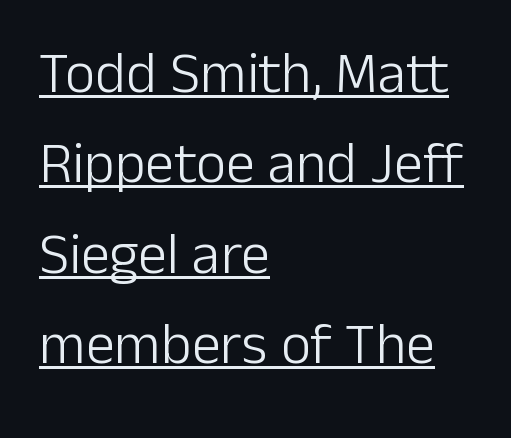
Q: Is the text bold? A: No.
Q: Is the text italic (slanted)? A: No, it is upright.
Q: Is the typeface a serif or a sans-serif typeface? A: Sans-serif.
Q: Is the text underlined? A: Yes.
Q: How is the paragraph aligned? A: Left-aligned.
Q: Is the spacing between letters normal or unusually wide? A: Normal.
Q: Is the spacing between lines tight, normal or loose? A: Normal.
Q: Width (condensed, normal, or wide)? A: Normal.
Q: Stroke contrast? A: Low.
Q: x-height? A: Medium.
Q: Monospaced? A: No.
